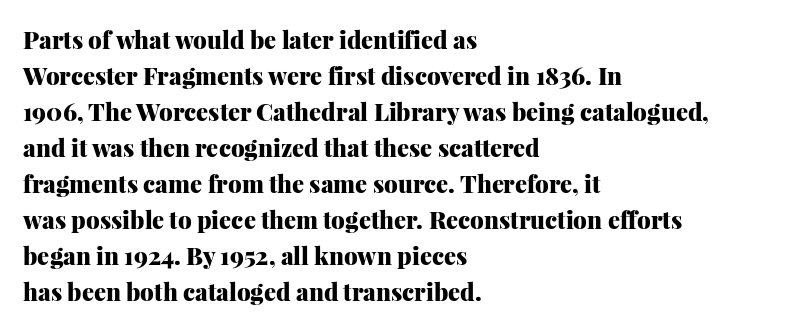
The image shows 24 px bold type, upright; set left-aligned, normal line spacing (1.5x), normal letter spacing, not underlined.
